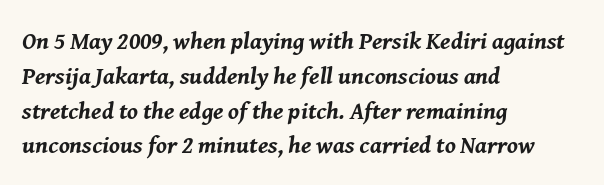
Q: Is the text bold? A: Yes.
Q: Is the text italic (slanted)? A: Yes, it leans right by about 8 degrees.
Q: Is the text underlined? A: No.
Q: How is the paragraph aligned? A: Left-aligned.
Q: Is the spacing between letters normal or unusually wide? A: Normal.
Q: Is the spacing between lines tight, normal or loose? A: Normal.
